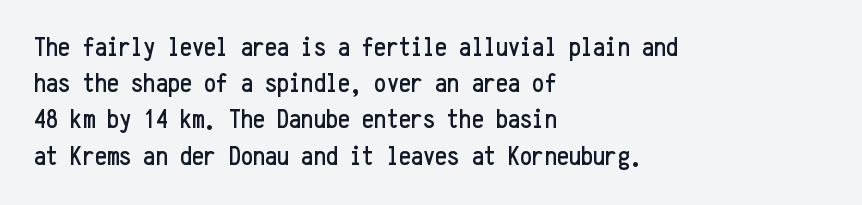
The image shows 27 px text type, upright; set left-aligned, normal line spacing (1.34x), normal letter spacing, not underlined.
